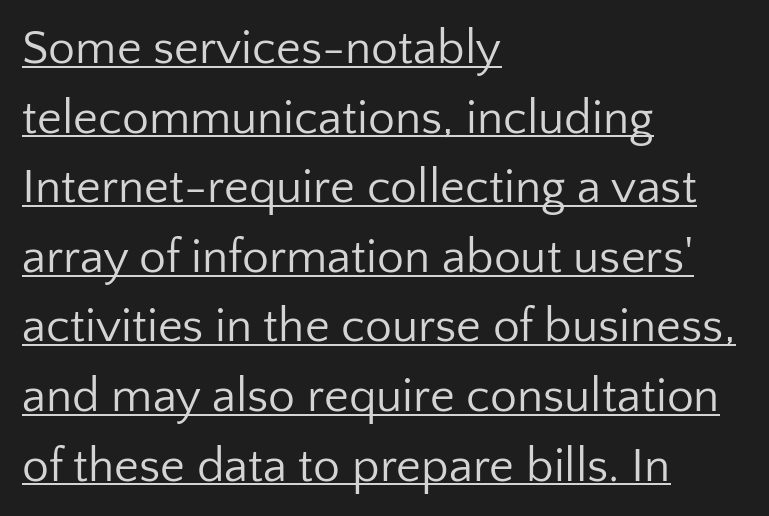
{"serif": "no", "italic": "no", "bold": "no", "weight": "regular", "width": "normal", "stroke_contrast": "low", "x_height": "medium", "monospaced": "no", "underline": "yes", "align": "left", "line_spacing": "normal", "line_spacing_ratio": 1.45, "letter_spacing": "normal", "letter_spacing_em": 0.0, "glyph_px": 48}
